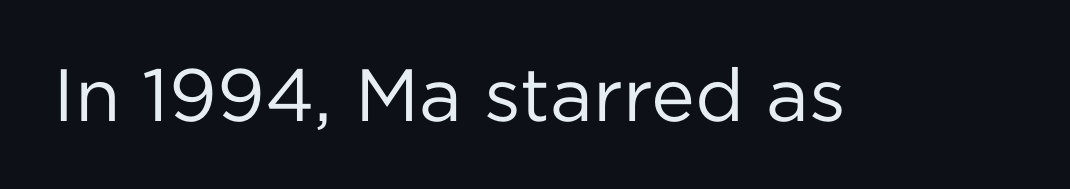
The image shows 74 px regular-weight sans-serif type, upright; set normal letter spacing, not underlined; low stroke contrast and a medium x-height.
